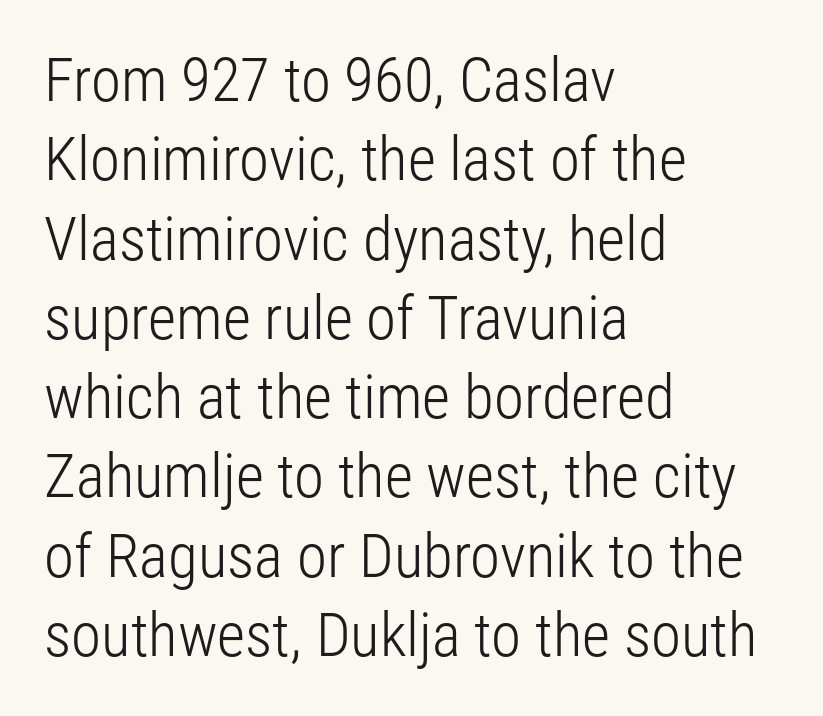
{"serif": "no", "italic": "no", "bold": "no", "weight": "light", "width": "condensed", "stroke_contrast": "low", "x_height": "medium", "monospaced": "no", "underline": "no", "align": "left", "line_spacing": "normal", "line_spacing_ratio": 1.3, "letter_spacing": "normal", "letter_spacing_em": 0.0, "glyph_px": 61}
